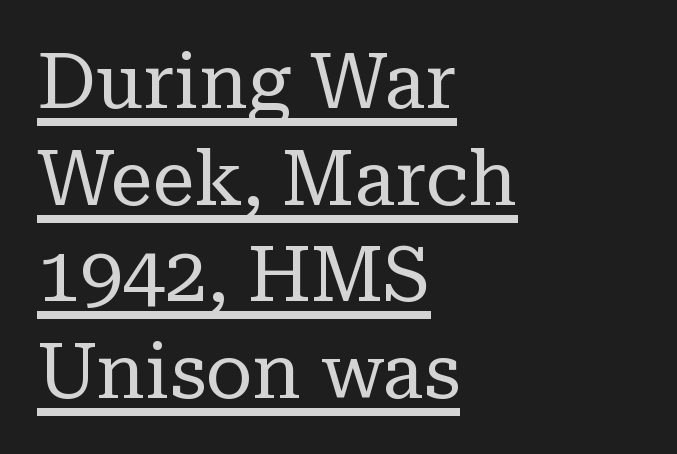
Q: Is the text bold? A: No.
Q: Is the text italic (slanted)? A: No, it is upright.
Q: Is the typeface a serif or a sans-serif typeface? A: Serif.
Q: Is the text underlined? A: Yes.
Q: How is the paragraph aligned? A: Left-aligned.
Q: Is the spacing between letters normal or unusually wide? A: Normal.
Q: Is the spacing between lines tight, normal or loose? A: Normal.
Q: Width (condensed, normal, or wide)? A: Normal.
Q: Stroke contrast? A: Low.
Q: x-height? A: Medium.
Q: Monospaced? A: No.
